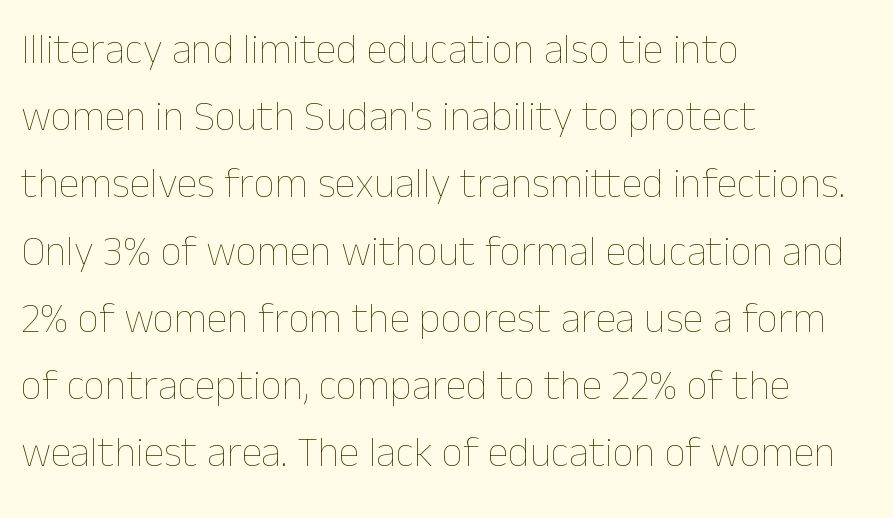
Q: Is the text bold? A: No.
Q: Is the text italic (slanted)? A: No, it is upright.
Q: Is the text underlined? A: No.
Q: How is the paragraph aligned? A: Left-aligned.
Q: Is the spacing between letters normal or unusually wide? A: Normal.
Q: Is the spacing between lines tight, normal or loose? A: Normal.
Q: Width (condensed, normal, or wide)? A: Normal.
Q: Stroke contrast? A: Low.
Q: x-height? A: Medium.
Q: Monospaced? A: No.
